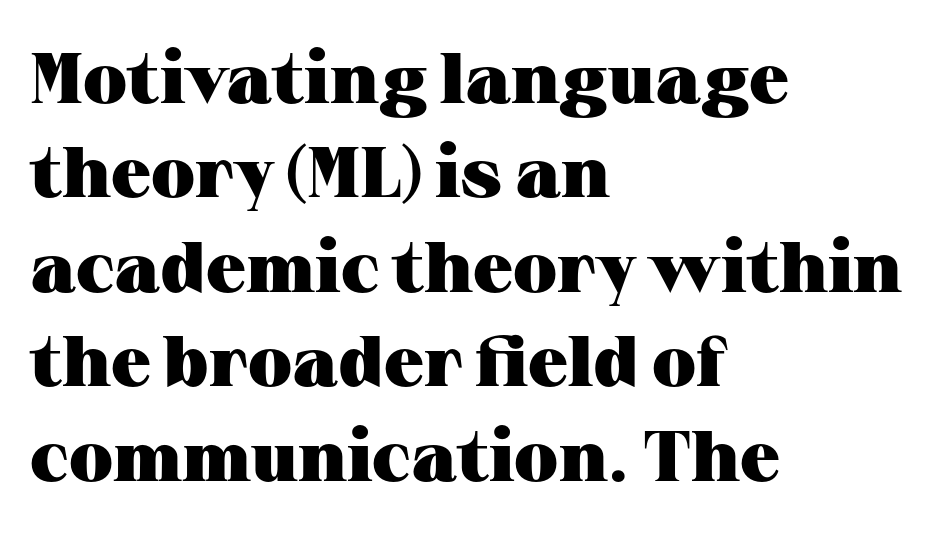
Q: Is the text bold? A: Yes.
Q: Is the text italic (slanted)? A: No, it is upright.
Q: Is the typeface a serif or a sans-serif typeface? A: Serif.
Q: Is the text underlined? A: No.
Q: How is the paragraph aligned? A: Left-aligned.
Q: Is the spacing between letters normal or unusually wide? A: Normal.
Q: Is the spacing between lines tight, normal or loose? A: Normal.
Q: Width (condensed, normal, or wide)? A: Wide.
Q: Stroke contrast? A: Medium.
Q: x-height? A: Medium.
Q: Monospaced? A: No.
